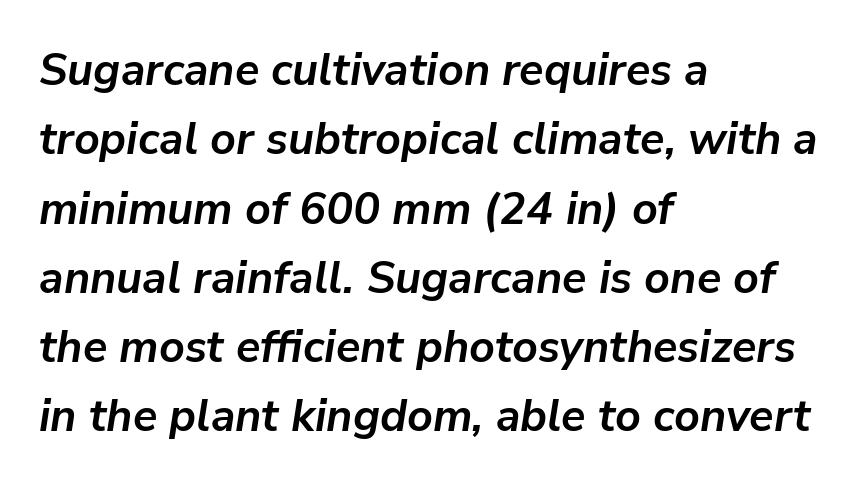
Normally led — the rows are evenly, conventionally spaced. The rendering applies a slant to the glyphs. Do the characters align in a grid? No, the font is proportional. Has an underline been added? It has not.
